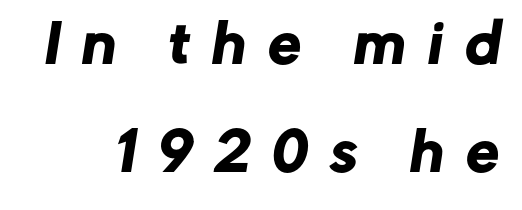
Q: Is the typeface a serif or a sans-serif typeface? A: Sans-serif.
Q: Is the text underlined? A: No.
Q: Is the spacing between letters normal or unusually wide? A: Unusually wide.
Q: Is the spacing between lines tight, normal or loose? A: Loose.
Q: Width (condensed, normal, or wide)? A: Normal.
Q: Stroke contrast? A: Low.
Q: x-height? A: Medium.
Q: Monospaced? A: No.
